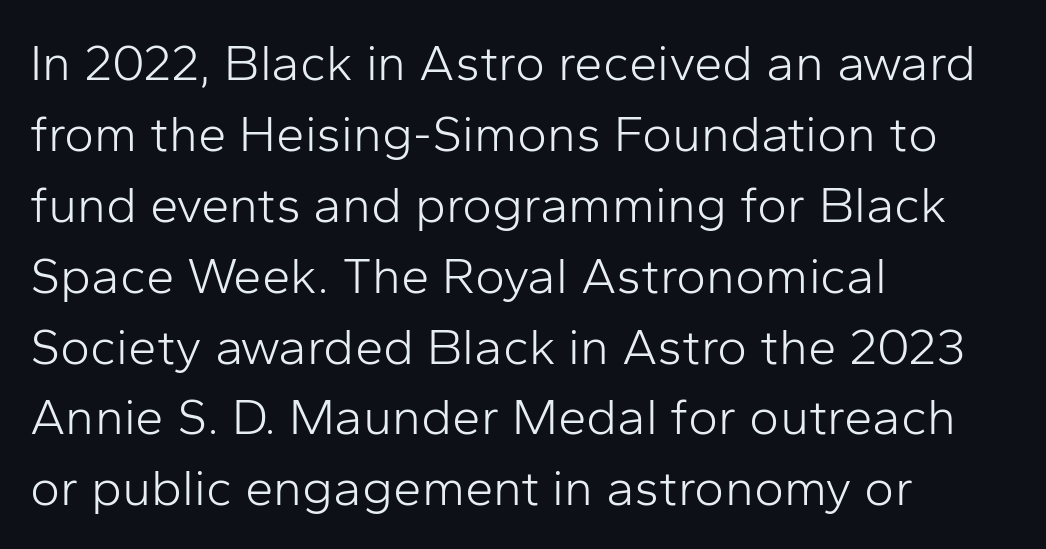
{"serif": "no", "italic": "no", "bold": "no", "weight": "light", "width": "normal", "stroke_contrast": "low", "x_height": "medium", "monospaced": "no", "underline": "no", "align": "left", "line_spacing": "normal", "line_spacing_ratio": 1.39, "letter_spacing": "normal", "letter_spacing_em": 0.0, "glyph_px": 51}
